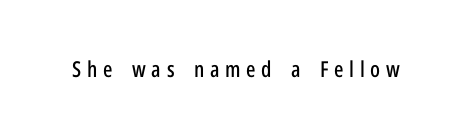
The image shows 22 px text type, upright; set unusually wide letter spacing (+0.26 em), not underlined.
